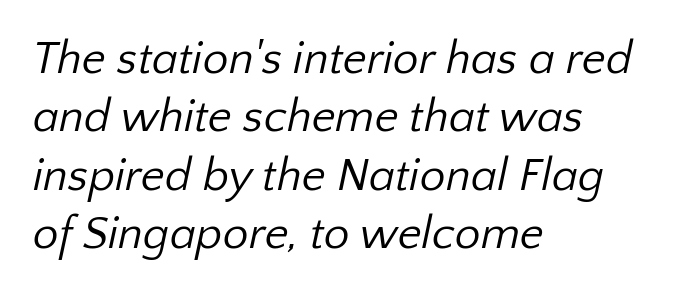
The image shows 46 px regular-weight sans-serif type; set left-aligned, normal line spacing (1.27x), normal letter spacing, not underlined; low stroke contrast and a medium x-height.
